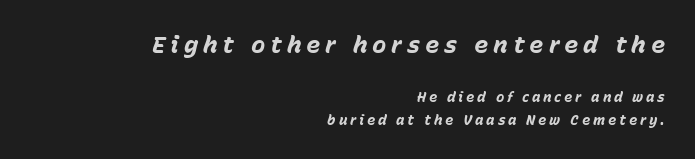
The image shows 24 px bold type, italic (leaning right); set right-aligned, normal line spacing (1.62x), unusually wide letter spacing (+0.2 em), not underlined; the first (top) block is 1.71x larger.
